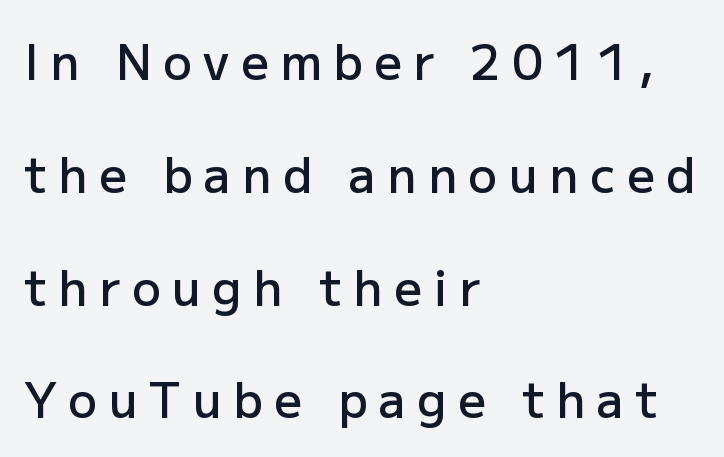
The image shows 48 px semibold sans-serif type, upright; set left-aligned, loose line spacing (2.35x), unusually wide letter spacing (+0.24 em), not underlined; low stroke contrast and a medium x-height.
